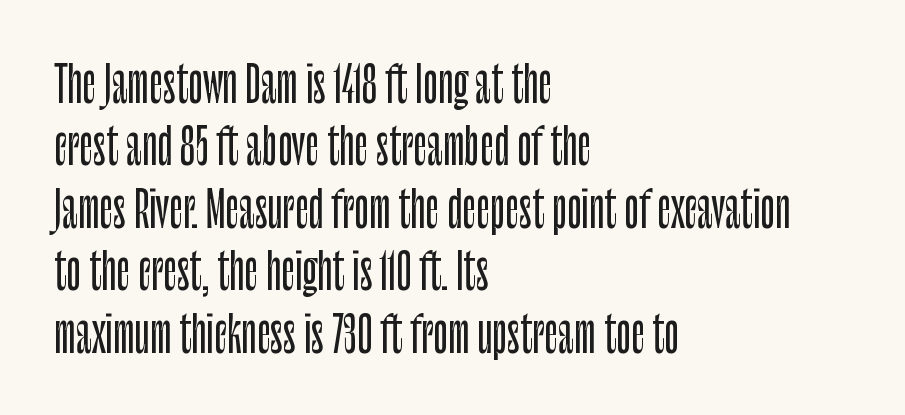
Q: Is the text italic (slanted)? A: No, it is upright.
Q: Is the typeface a serif or a sans-serif typeface? A: Sans-serif.
Q: Is the text underlined? A: No.
Q: How is the paragraph aligned? A: Left-aligned.
Q: Is the spacing between letters normal or unusually wide? A: Normal.
Q: Is the spacing between lines tight, normal or loose? A: Normal.
Q: Width (condensed, normal, or wide)? A: Condensed.
Q: Stroke contrast? A: Low.
Q: x-height? A: Large.
Q: Monospaced? A: No.
